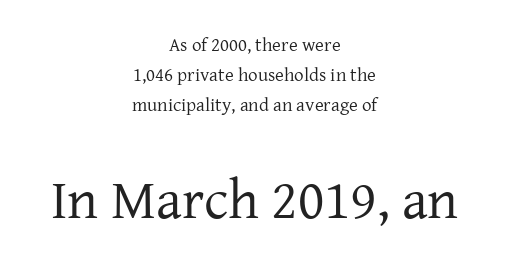
This sample keeps an unexceptional amount of space between lines. Type size steps up from the first block to the second. This sample uses a serif face. Teacher's note: observe the equal gaps on both sides — that is centered alignment. You can tell it's not italic because the verticals are truly vertical. Bare-footed words on every line.
